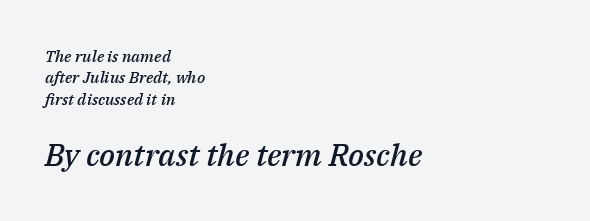
The image shows 31 px semibold type, italic (leaning right); set left-aligned, normal line spacing (1.34x), normal letter spacing, not underlined; the second (bottom) block is 1.94x larger; medium stroke contrast and a medium x-height.
